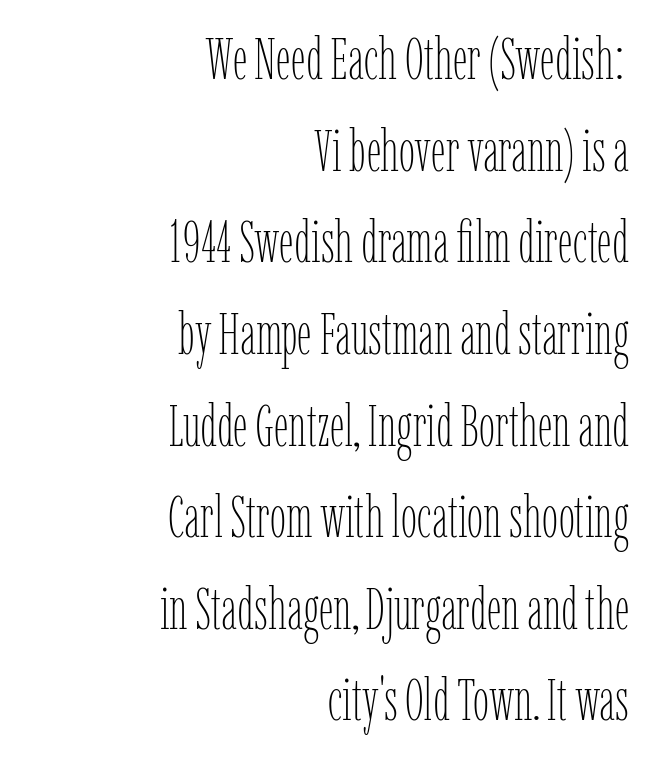
{"italic": "no", "bold": "no", "weight": "thin", "width": "condensed", "stroke_contrast": "low", "x_height": "medium", "monospaced": "no", "underline": "no", "align": "right", "line_spacing": "normal", "line_spacing_ratio": 1.58, "letter_spacing": "normal", "letter_spacing_em": 0.0, "glyph_px": 58}
